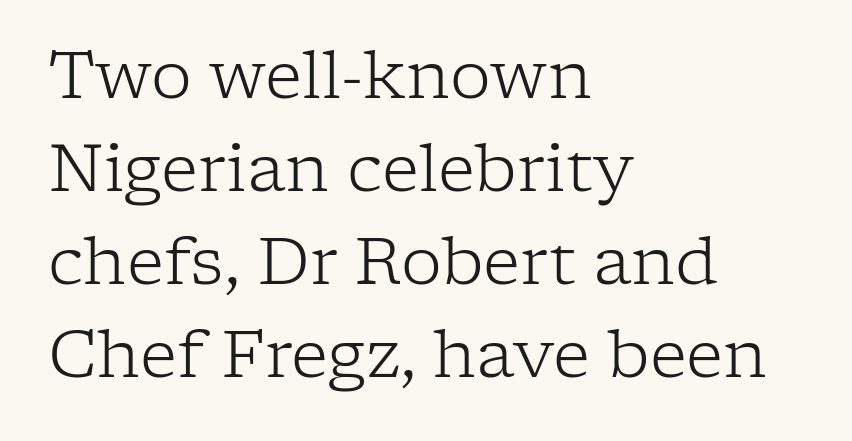
The image shows 65 px light serif type, upright; set left-aligned, normal line spacing (1.43x), normal letter spacing, not underlined; low stroke contrast and a medium x-height.
